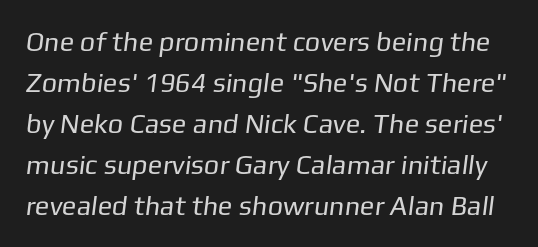
The letters look calm and open, with moderate or lighter stems. Rule under the text: the space is simply empty. A typesetter would call this zero additional tracking. Summary of vertical rhythm: regular, with standard interline spacing.
